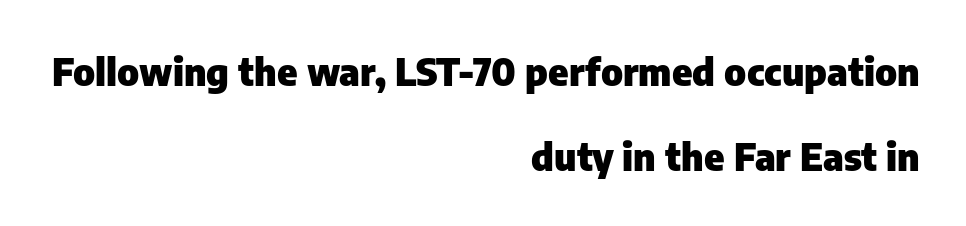
The image shows 38 px heavy sans-serif type, upright; set right-aligned, loose line spacing (2.23x), normal letter spacing, not underlined; low stroke contrast and a medium x-height.
